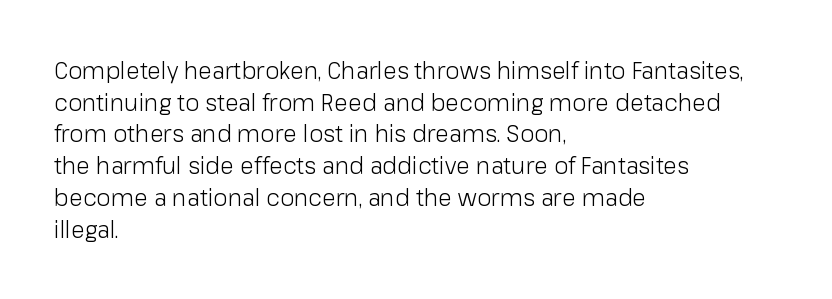
The image shows 23 px text type, upright; set left-aligned, normal line spacing (1.38x), normal letter spacing, not underlined.
